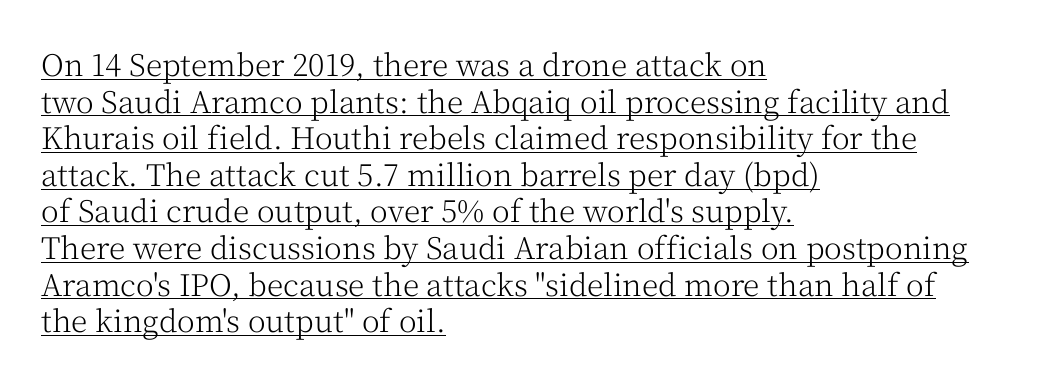
Q: Is the text bold? A: No.
Q: Is the text italic (slanted)? A: No, it is upright.
Q: Is the typeface a serif or a sans-serif typeface? A: Serif.
Q: Is the text underlined? A: Yes.
Q: How is the paragraph aligned? A: Left-aligned.
Q: Is the spacing between letters normal or unusually wide? A: Normal.
Q: Width (condensed, normal, or wide)? A: Normal.
Q: Stroke contrast? A: Medium.
Q: x-height? A: Medium.
Q: Monospaced? A: No.
